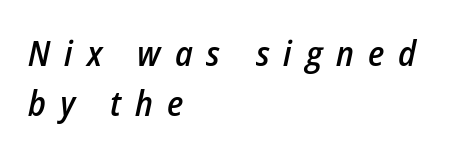
Q: Is the text bold? A: Semi-bold.
Q: Is the text italic (slanted)? A: Yes, it leans right by about 12 degrees.
Q: Is the text underlined? A: No.
Q: How is the paragraph aligned? A: Left-aligned.
Q: Is the spacing between letters normal or unusually wide? A: Unusually wide.
Q: Is the spacing between lines tight, normal or loose? A: Normal.
Q: Width (condensed, normal, or wide)? A: Condensed.
Q: Stroke contrast? A: Low.
Q: x-height? A: Medium.
Q: Monospaced? A: No.
